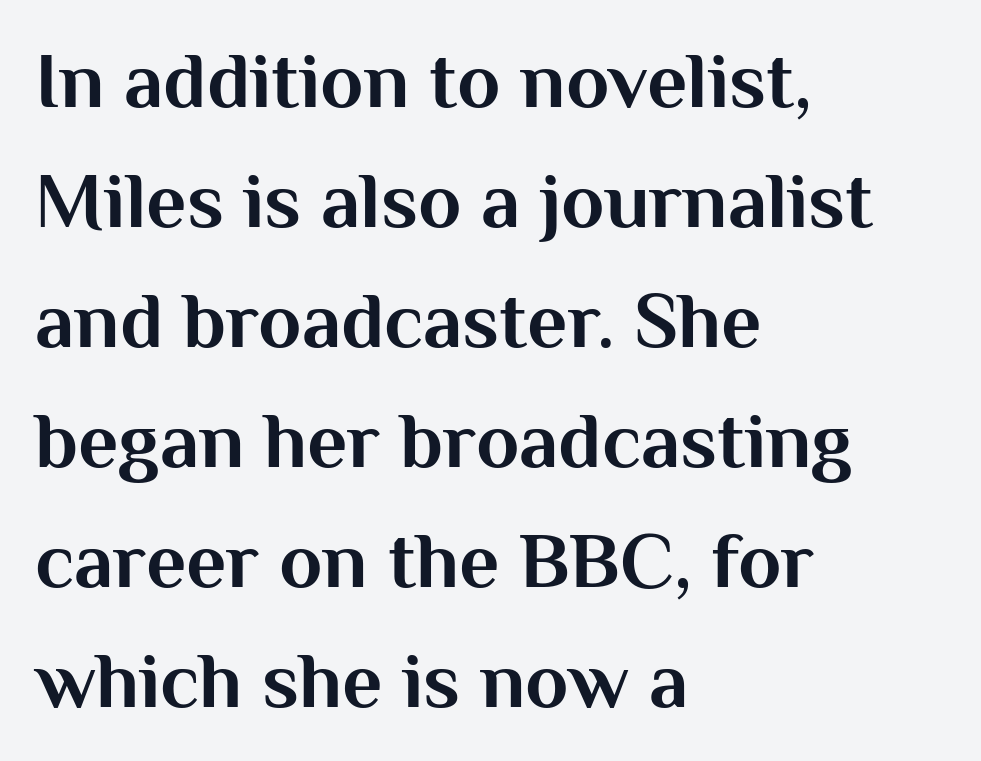
These lines are rendered in a variable-pitch font. The horizontal fit of the characters is conventional and even. Serif or sans? Sans — the stroke terminals are bare. The axis of the letterforms is exactly vertical. Horizontally, the lines are justified to the leading edge only.
